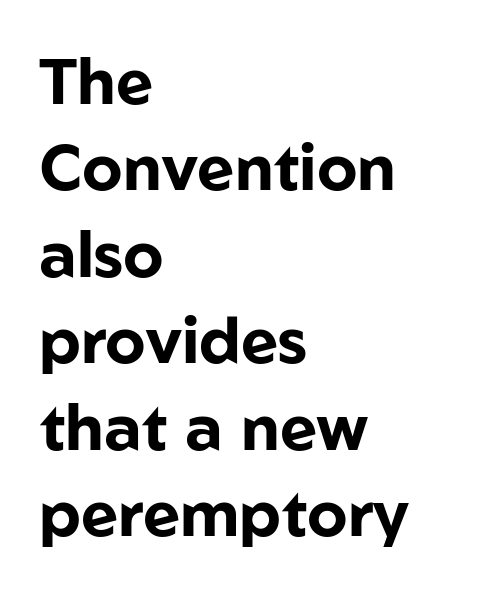
These lines were composed using upright roman letters. Caption: bold face, heavy strokes. Spacing between characters is what you'd get straight out of the box. Leading: standard. A clean baseline with only descenders dipping below it. No feet cap the strokes, marking this as sans-serif type.
